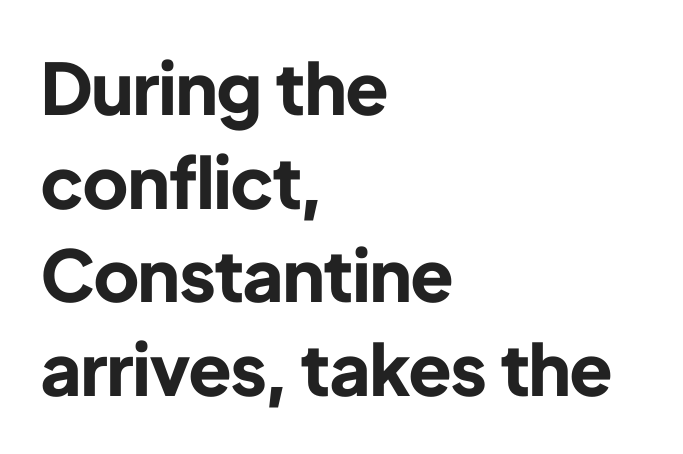
Honestly, the row spacing looks completely unremarkable. This is the regular roman posture of the typeface. Each glyph is drawn with heavy, bold strokes. Type without underlining. The paragraph has a hard left edge and a soft right edge. The tracking reads as untouched default to a designer's eye.
